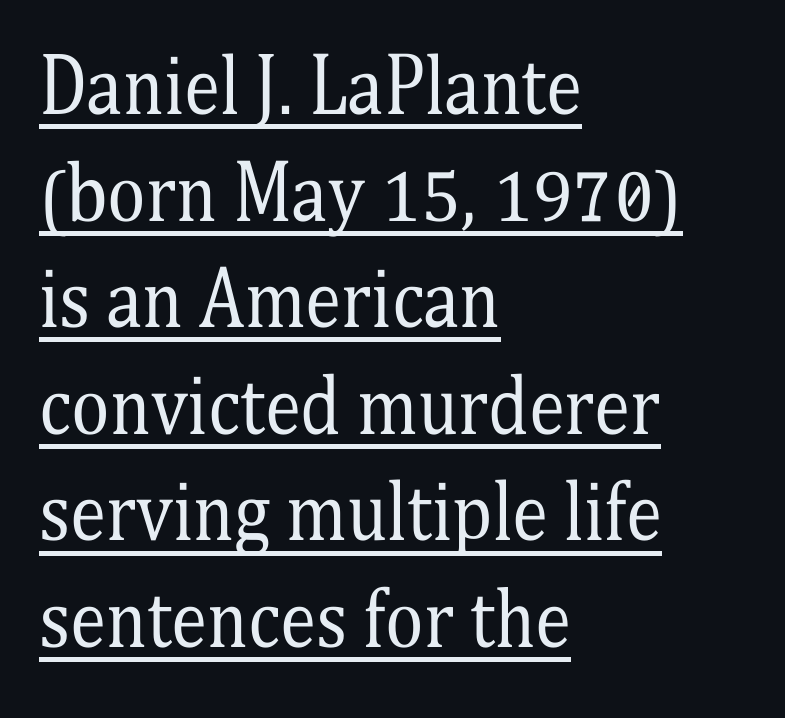
Q: Is the text bold? A: No.
Q: Is the text italic (slanted)? A: No, it is upright.
Q: Is the typeface a serif or a sans-serif typeface? A: Serif.
Q: Is the text underlined? A: Yes.
Q: How is the paragraph aligned? A: Left-aligned.
Q: Is the spacing between letters normal or unusually wide? A: Normal.
Q: Is the spacing between lines tight, normal or loose? A: Normal.
Q: Width (condensed, normal, or wide)? A: Condensed.
Q: Stroke contrast? A: Medium.
Q: x-height? A: Medium.
Q: Monospaced? A: No.
